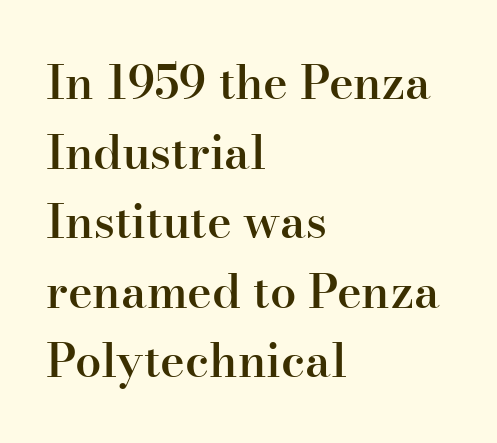
The image shows 47 px semibold serif type, upright; set left-aligned, normal line spacing (1.48x), normal letter spacing, not underlined; high stroke contrast and a small x-height.
